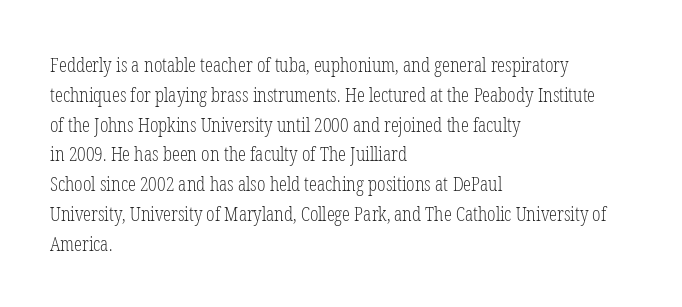
{"italic": "no", "bold": "no", "underline": "no", "align": "left", "line_spacing": "normal", "line_spacing_ratio": 1.49, "letter_spacing": "normal", "letter_spacing_em": 0.0, "glyph_px": 20}
